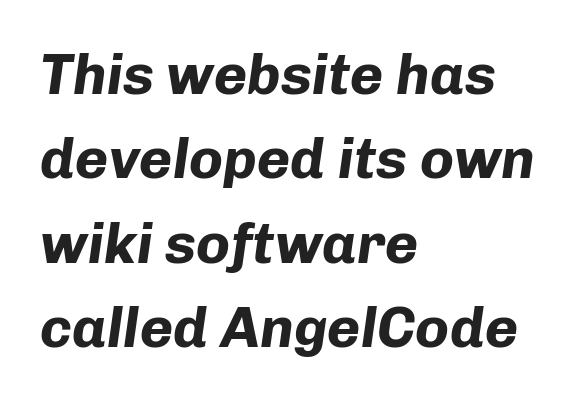
The image shows 57 px bold type, italic (leaning right); set left-aligned, normal line spacing (1.48x), normal letter spacing, not underlined; low stroke contrast and a medium x-height.
